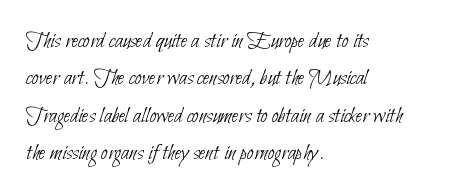
Q: Is the text bold? A: No.
Q: Is the text underlined? A: No.
Q: How is the paragraph aligned? A: Left-aligned.
Q: Is the spacing between letters normal or unusually wide? A: Normal.
Q: Is the spacing between lines tight, normal or loose? A: Normal.
